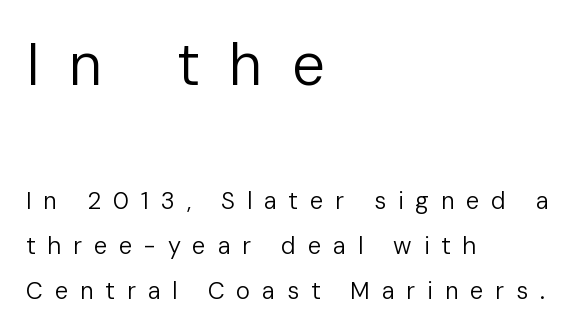
What kind of face is this? One without serifs — a sans. The rendering inserts visible extra space after every character. The weight would be labelled regular, book, light, or lighter still. This layout puts the oversized block above and the modest block below.
